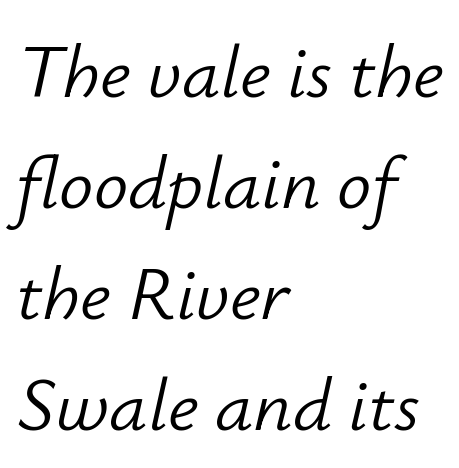
{"italic": "yes", "lean": "right", "slant_degrees": 12, "bold": "no", "weight": "light", "width": "normal", "stroke_contrast": "low", "x_height": "small", "monospaced": "no", "underline": "no", "align": "left", "line_spacing": "normal", "line_spacing_ratio": 1.46, "letter_spacing": "normal", "letter_spacing_em": 0.0, "glyph_px": 76}
